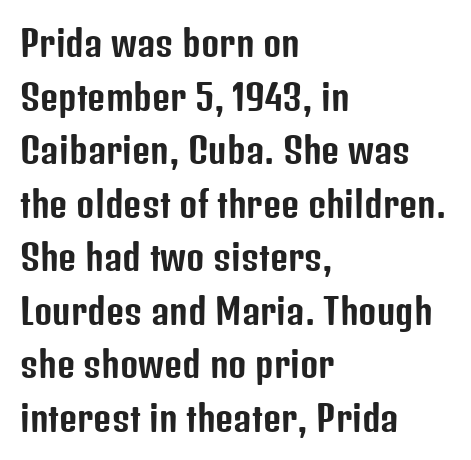
Q: Is the text italic (slanted)? A: No, it is upright.
Q: Is the typeface a serif or a sans-serif typeface? A: Sans-serif.
Q: Is the text underlined? A: No.
Q: How is the paragraph aligned? A: Left-aligned.
Q: Is the spacing between letters normal or unusually wide? A: Normal.
Q: Is the spacing between lines tight, normal or loose? A: Normal.
Q: Width (condensed, normal, or wide)? A: Condensed.
Q: Stroke contrast? A: Low.
Q: x-height? A: Medium.
Q: Monospaced? A: No.
